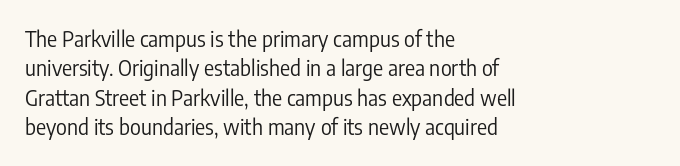
A clean baseline with only descenders dipping below it. If you drew a line through each stem, it would be perfectly vertical. Honestly, the row spacing looks completely unremarkable. Is this a heavy cut? Hardly; it is regular or lighter.
